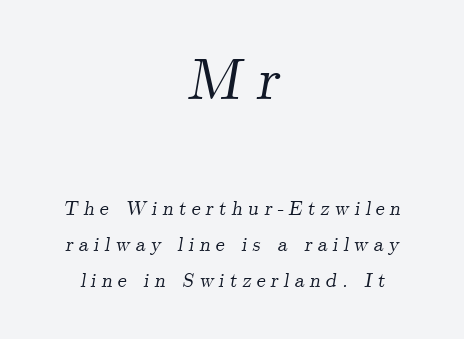
Q: Is the text italic (slanted)? A: Yes, it leans right by about 9 degrees.
Q: Is the typeface a serif or a sans-serif typeface? A: Serif.
Q: Is the text underlined? A: No.
Q: How is the paragraph aligned? A: Centered.
Q: Is the spacing between letters normal or unusually wide? A: Unusually wide.
Q: Which block of text is set in a larger size, the first (top) or the second (bottom)? A: The first (top) one.
Q: Width (condensed, normal, or wide)? A: Normal.
Q: Stroke contrast? A: Medium.
Q: x-height? A: Small.
Q: Monospaced? A: No.
